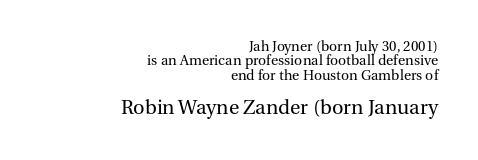
{"italic": "no", "bold": "no", "underline": "no", "align": "right", "line_spacing": "tight", "line_spacing_ratio": 1.03, "letter_spacing": "normal", "letter_spacing_em": 0.0, "larger_block": "second", "size_ratio": 1.43, "glyph_px": 20}
